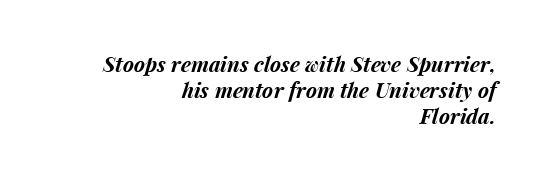
Q: Is the text bold? A: Yes.
Q: Is the text italic (slanted)? A: Yes, it leans right by about 15 degrees.
Q: Is the text underlined? A: No.
Q: How is the paragraph aligned? A: Right-aligned.
Q: Is the spacing between letters normal or unusually wide? A: Normal.
Q: Is the spacing between lines tight, normal or loose? A: Normal.
